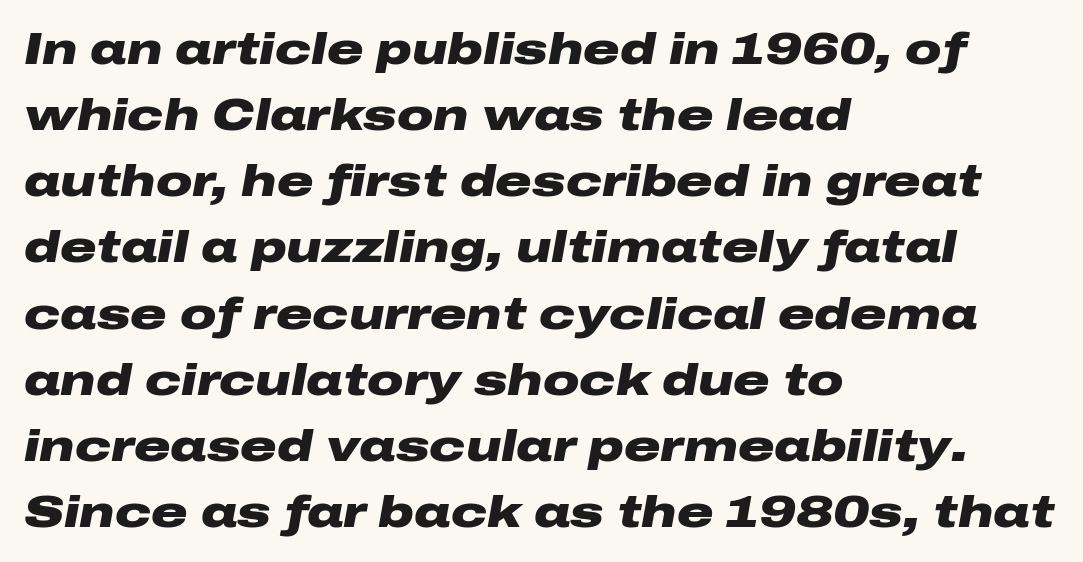
{"italic": "yes", "lean": "right", "slant_degrees": 10, "bold": "yes", "weight": "heavy", "width": "wide", "stroke_contrast": "low", "x_height": "medium", "monospaced": "no", "underline": "no", "align": "left", "line_spacing": "normal", "line_spacing_ratio": 1.47, "letter_spacing": "normal", "letter_spacing_em": 0.0, "glyph_px": 45}
